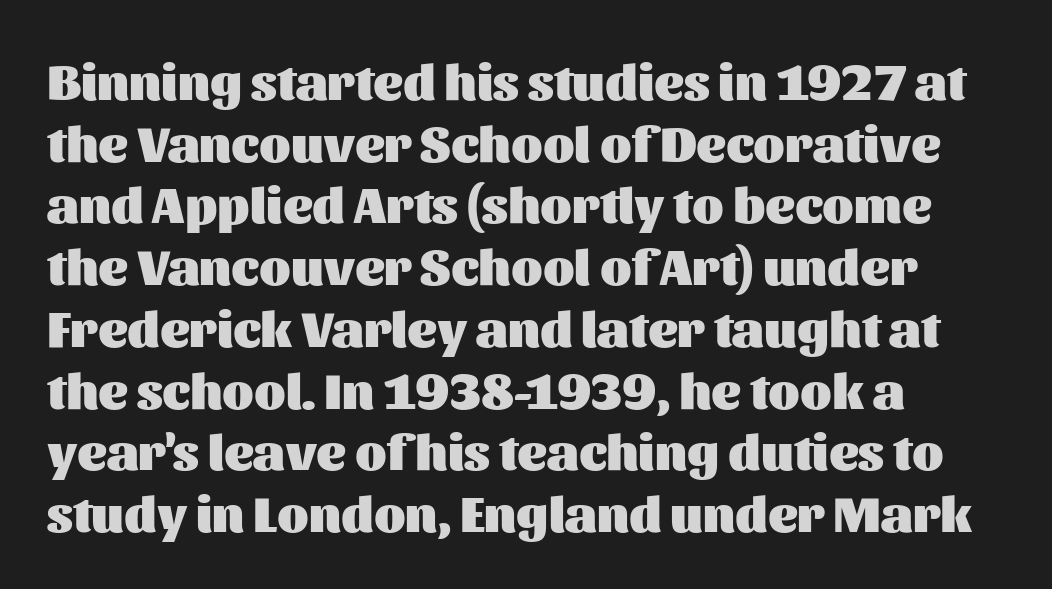
The image shows 51 px heavy sans-serif type, upright; set left-aligned, line spacing 1.21x, normal letter spacing, not underlined; medium stroke contrast and a medium x-height.
